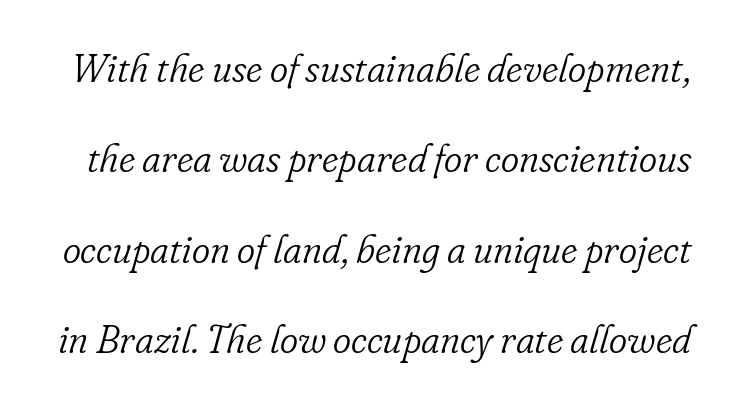
The rendering uses natural spacing where letterforms have individual widths. It's the slanting kind of type. Horizontal bands of white between lines are thick stripes. No chunkiness to these letters — they're not bold. Words float on clear page, feet unadorned.
